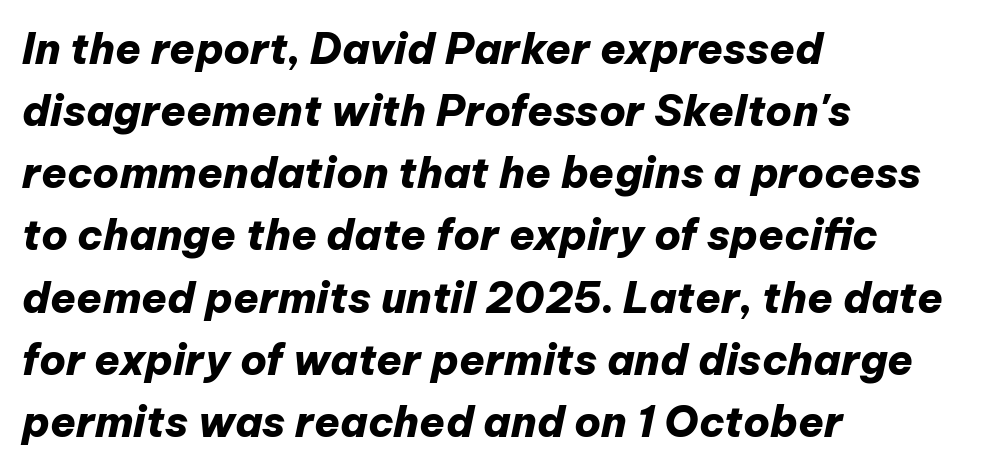
Q: Is the text bold? A: Yes.
Q: Is the text italic (slanted)? A: Yes, it leans right by about 12 degrees.
Q: Is the text underlined? A: No.
Q: How is the paragraph aligned? A: Left-aligned.
Q: Is the spacing between letters normal or unusually wide? A: Normal.
Q: Is the spacing between lines tight, normal or loose? A: Normal.
Q: Width (condensed, normal, or wide)? A: Normal.
Q: Stroke contrast? A: Low.
Q: x-height? A: Medium.
Q: Monospaced? A: No.
